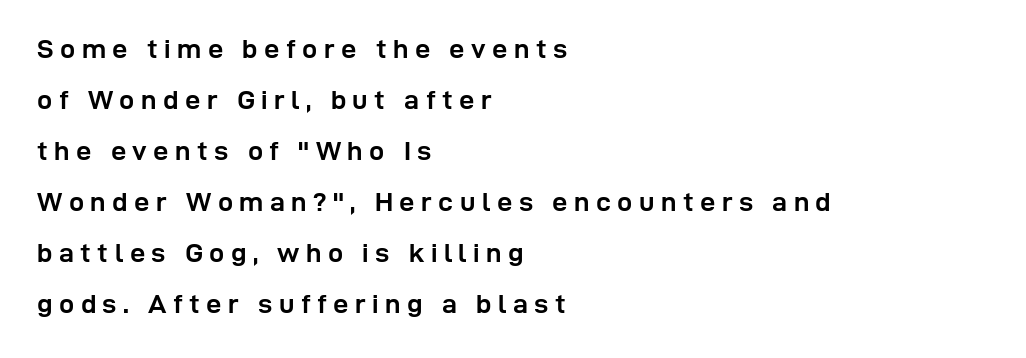
{"italic": "no", "bold": "yes", "underline": "no", "align": "left", "line_spacing_ratio": 1.89, "letter_spacing": "wide", "letter_spacing_em": 0.24, "glyph_px": 27}
